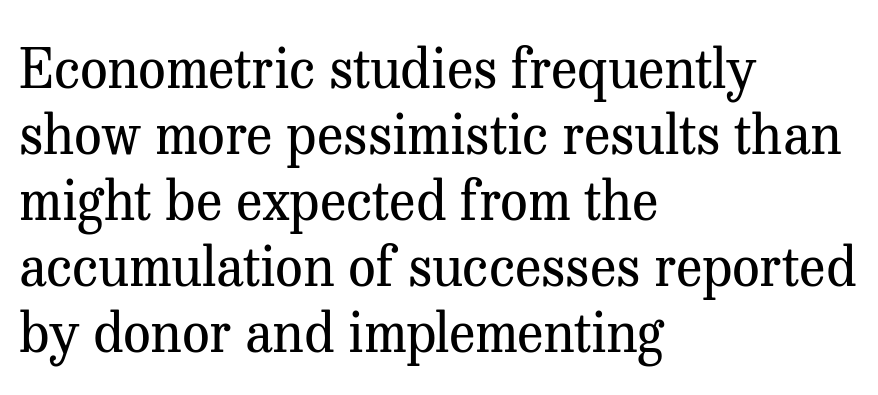
Letterform terminals end in serifs throughout the passage. Posture: straight, roman, zero tilt. The line texture is even and compact thanks to regular tracking. Has an underline been added? It has not. If you drew a ruler down the left edge, every line would touch it. Stroke mass is kept to a normal reading level or below.
